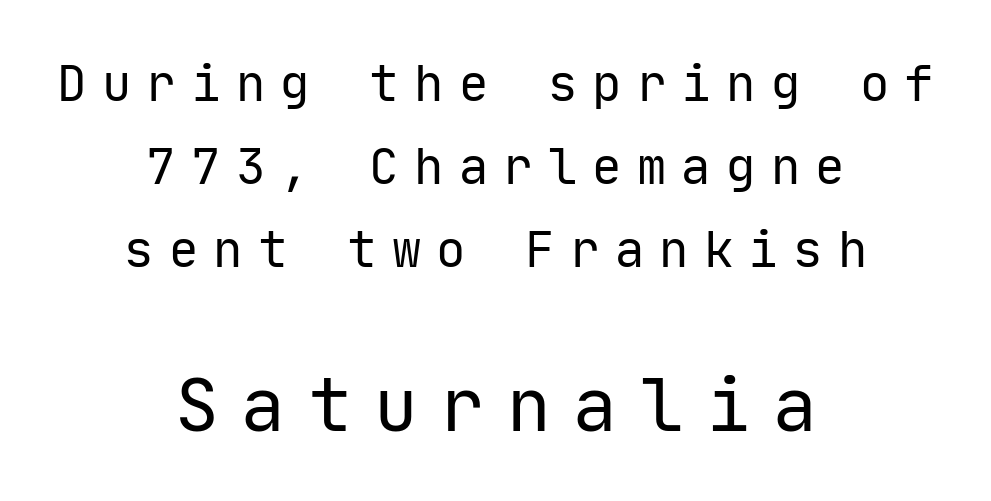
Q: Is the text bold? A: No.
Q: Is the text italic (slanted)? A: No, it is upright.
Q: Is the typeface a serif or a sans-serif typeface? A: Sans-serif.
Q: Is the text underlined? A: No.
Q: How is the paragraph aligned? A: Centered.
Q: Is the spacing between letters normal or unusually wide? A: Unusually wide.
Q: Is the spacing between lines tight, normal or loose? A: Normal.
Q: Which block of text is set in a larger size, the first (top) or the second (bottom)? A: The second (bottom) one.
Q: Width (condensed, normal, or wide)? A: Normal.
Q: Stroke contrast? A: Low.
Q: x-height? A: Medium.
Q: Monospaced? A: Yes.
